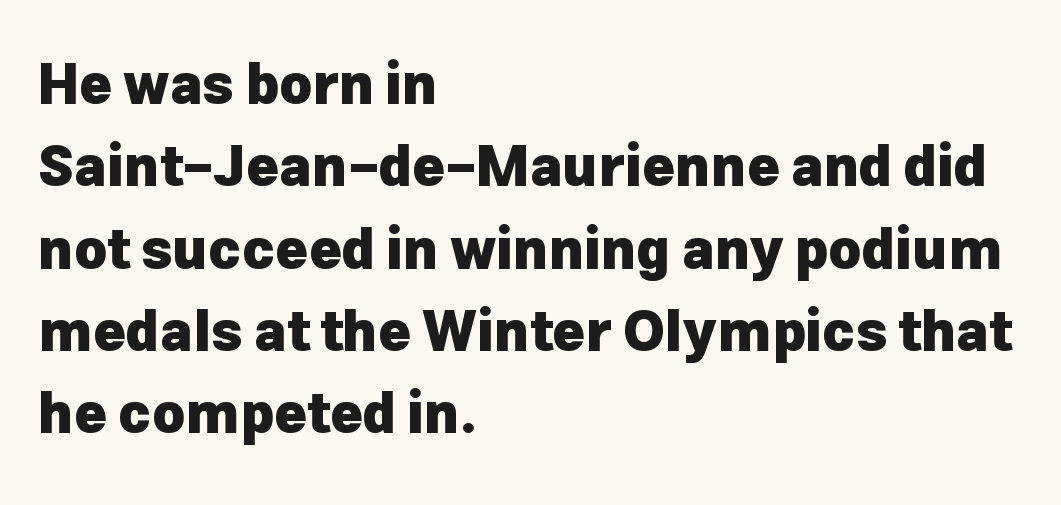
Q: Is the text bold? A: Yes.
Q: Is the text italic (slanted)? A: No, it is upright.
Q: Is the typeface a serif or a sans-serif typeface? A: Sans-serif.
Q: Is the text underlined? A: No.
Q: How is the paragraph aligned? A: Left-aligned.
Q: Is the spacing between letters normal or unusually wide? A: Normal.
Q: Is the spacing between lines tight, normal or loose? A: Normal.
Q: Width (condensed, normal, or wide)? A: Normal.
Q: Stroke contrast? A: Low.
Q: x-height? A: Medium.
Q: Monospaced? A: No.
